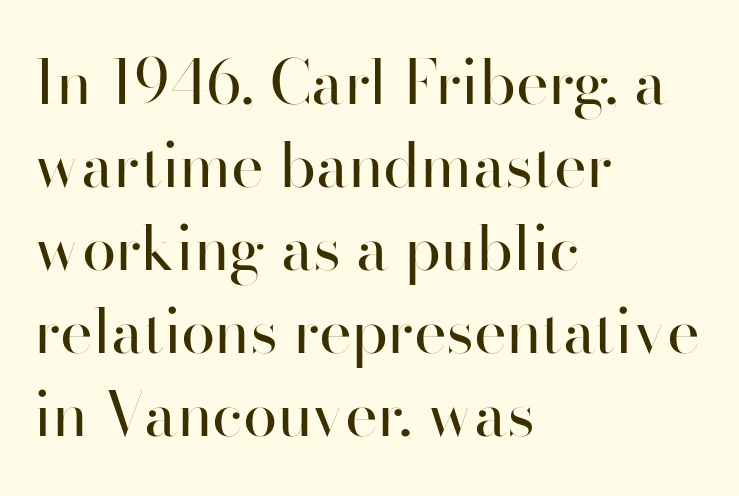
{"serif": "no", "italic": "no", "bold": "no", "weight": "regular", "width": "normal", "stroke_contrast": "high", "x_height": "small", "monospaced": "no", "underline": "no", "align": "left", "line_spacing": "normal", "line_spacing_ratio": 1.34, "letter_spacing": "normal", "letter_spacing_em": 0.0, "glyph_px": 62}
